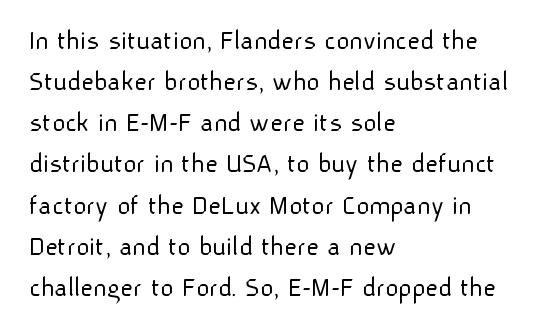
{"serif": "no", "italic": "no", "bold": "no", "weight": "light", "width": "normal", "stroke_contrast": "low", "x_height": "medium", "monospaced": "no", "underline": "no", "align": "left", "line_spacing": "normal", "line_spacing_ratio": 1.47, "letter_spacing": "normal", "letter_spacing_em": 0.0, "glyph_px": 28}
